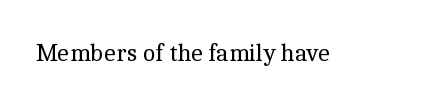
The rendering keeps characters at their native spacing. The font sits on the lighter half of the weight spectrum, regular included. Quick note: underline off. Is there any slant? The stems are plumb.
